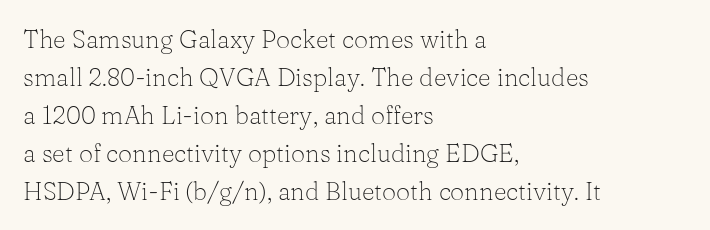
The font's upright variant was chosen for this text. The specimen omits any rule beneath the text block's lines. All the whitespace from short lines collects on the right. Tracking here is standard; glyphs follow each other at the usual distance.
